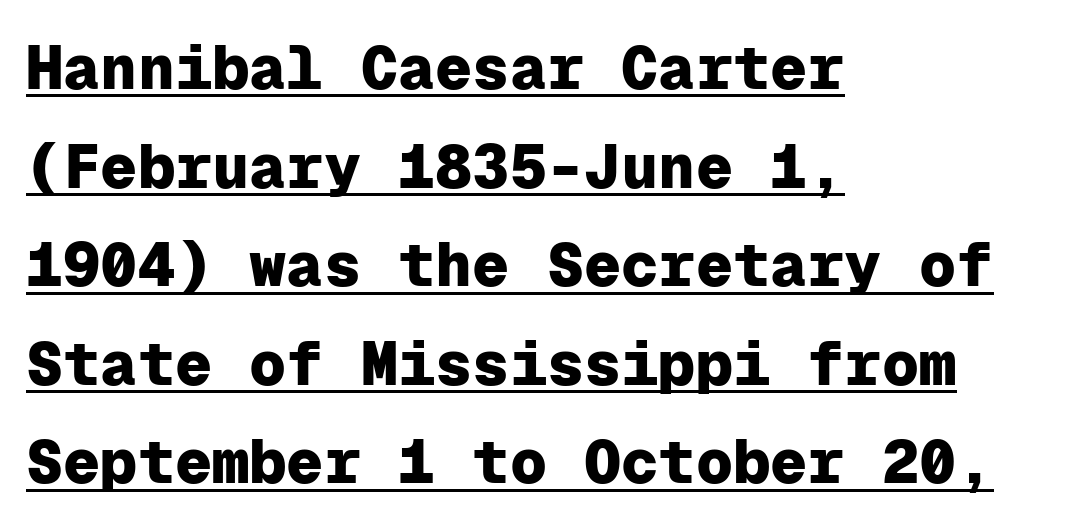
{"serif": "no", "italic": "no", "bold": "yes", "weight": "heavy", "width": "normal", "stroke_contrast": "low", "x_height": "medium", "monospaced": "yes", "underline": "yes", "align": "left", "line_spacing": "normal", "line_spacing_ratio": 1.59, "letter_spacing": "normal", "letter_spacing_em": 0.0, "glyph_px": 62}
